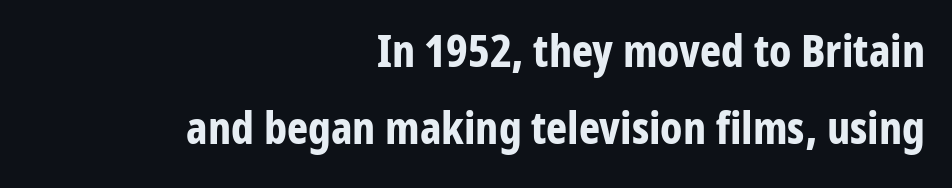
The image shows 45 px bold, condensed sans-serif type, upright; set right-aligned, line spacing 1.71x, normal letter spacing, not underlined; low stroke contrast and a medium x-height.
